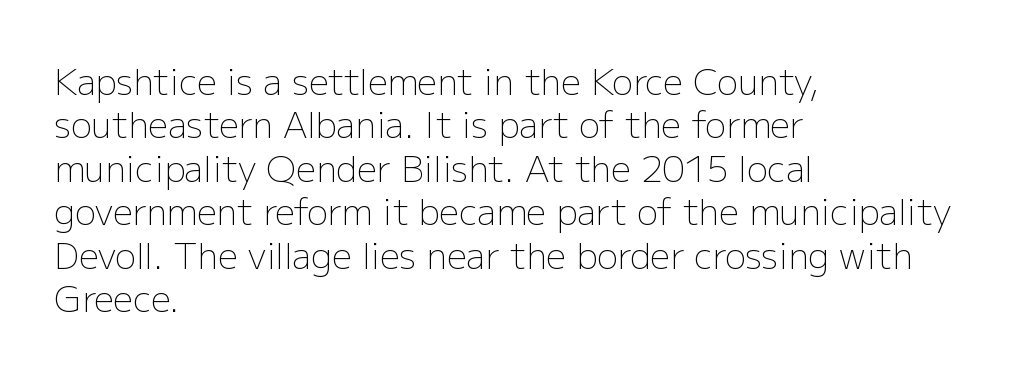
Q: Is the text bold? A: No.
Q: Is the text italic (slanted)? A: No, it is upright.
Q: Is the typeface a serif or a sans-serif typeface? A: Sans-serif.
Q: Is the text underlined? A: No.
Q: How is the paragraph aligned? A: Left-aligned.
Q: Is the spacing between letters normal or unusually wide? A: Normal.
Q: Width (condensed, normal, or wide)? A: Normal.
Q: Stroke contrast? A: Low.
Q: x-height? A: Medium.
Q: Monospaced? A: No.
